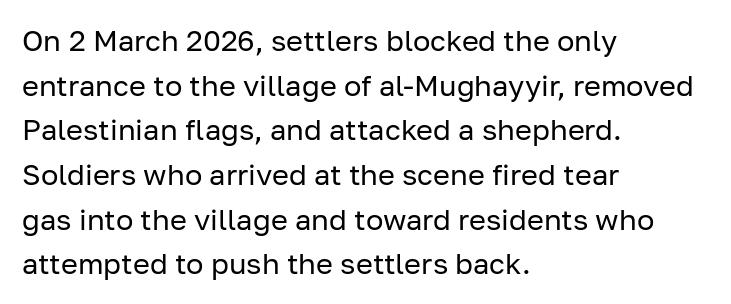
You could not count columns in this text — the font is proportionally spaced. The space directly below the letters is spotless. Compared with a centered layout, this one pins lines to the left instead. The font family rendered here belongs to the sans-serif group.
